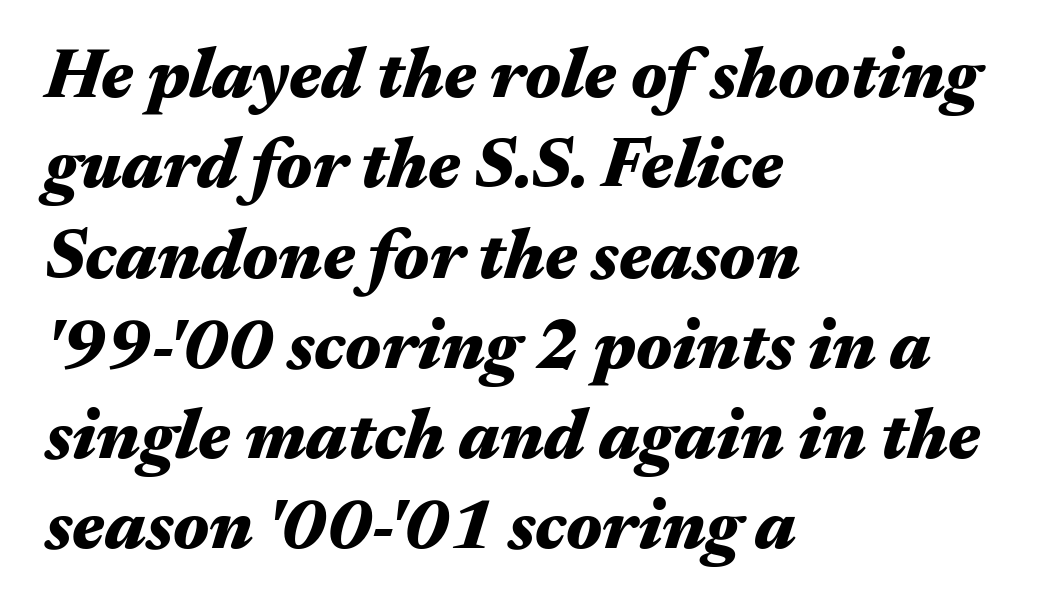
{"italic": "yes", "lean": "right", "slant_degrees": 17, "bold": "yes", "weight": "heavy", "width": "wide", "stroke_contrast": "medium", "x_height": "medium", "monospaced": "no", "underline": "no", "align": "left", "line_spacing": "normal", "line_spacing_ratio": 1.29, "letter_spacing": "normal", "letter_spacing_em": 0.0, "glyph_px": 70}
